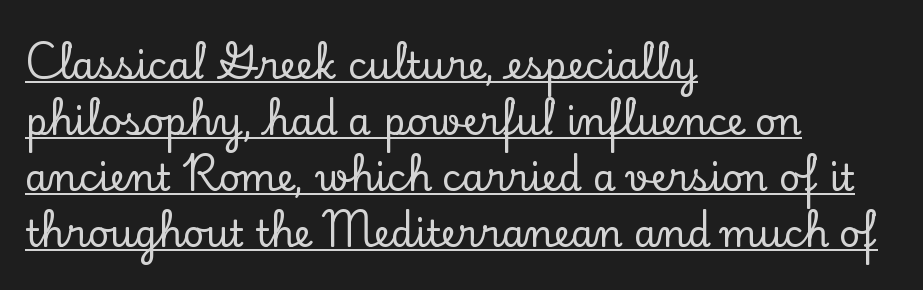
The image shows 37 px serif type, upright; set left-aligned, normal line spacing (1.51x), normal letter spacing, underlined; low stroke contrast and a small x-height.
